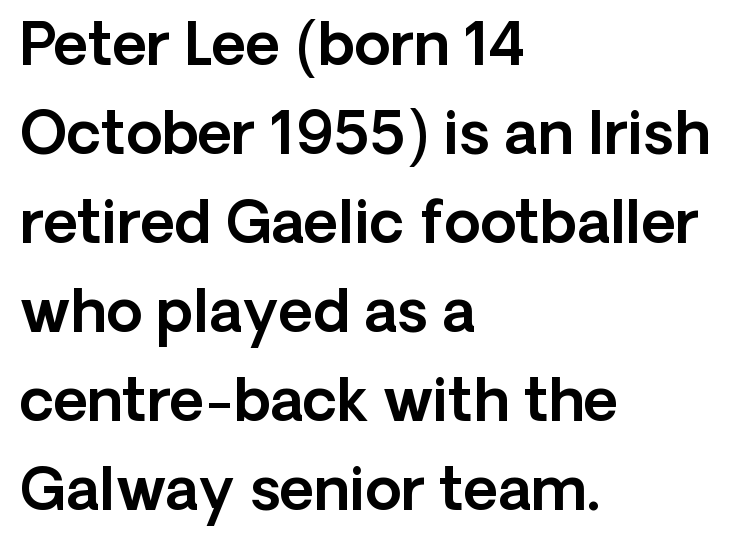
The gaps between neighbouring characters are ordinary and unremarkable. Clear beneath every line of the passage. Rows of type keep a routine distance in the vertical direction. Letterform terminals end flat and unadorned throughout the passage.
